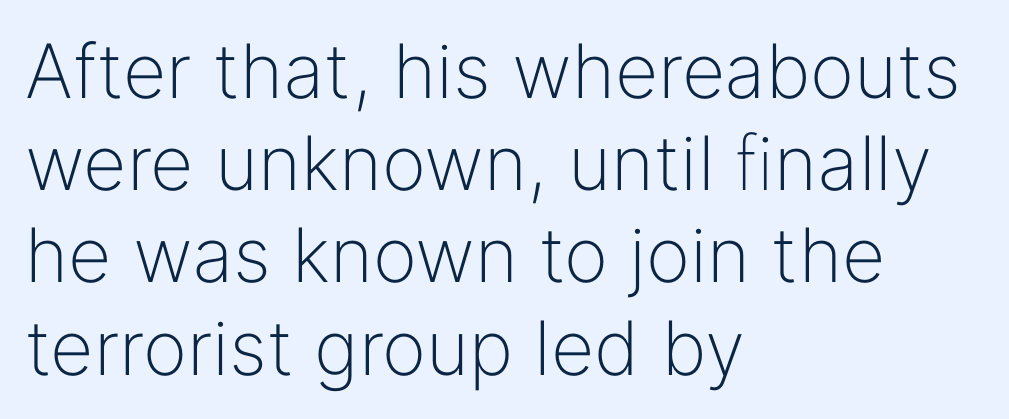
{"serif": "no", "italic": "no", "bold": "no", "weight": "light", "width": "normal", "stroke_contrast": "low", "x_height": "medium", "monospaced": "no", "underline": "no", "align": "left", "line_spacing_ratio": 1.23, "letter_spacing": "normal", "letter_spacing_em": 0.0, "glyph_px": 75}
